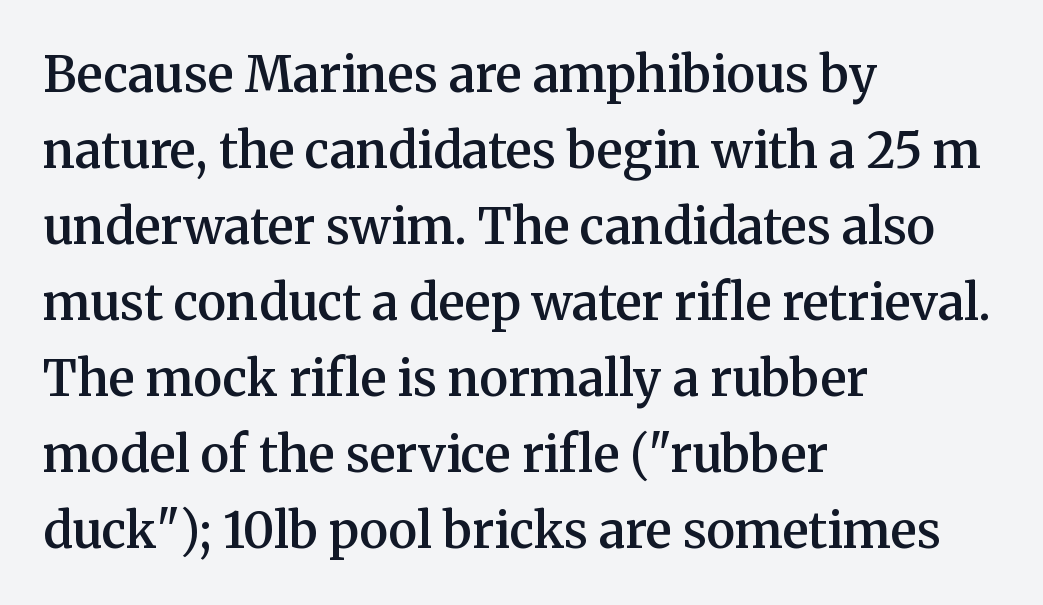
{"serif": "yes", "italic": "no", "bold": "semi", "weight": "semibold", "width": "normal", "stroke_contrast": "medium", "x_height": "medium", "monospaced": "no", "underline": "no", "align": "left", "line_spacing": "normal", "line_spacing_ratio": 1.55, "letter_spacing": "normal", "letter_spacing_em": 0.0, "glyph_px": 49}
